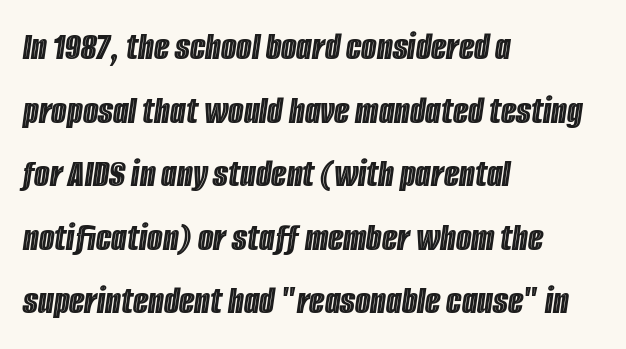
Q: Is the text italic (slanted)? A: Yes, it leans right by about 8 degrees.
Q: Is the text underlined? A: No.
Q: How is the paragraph aligned? A: Left-aligned.
Q: Is the spacing between letters normal or unusually wide? A: Normal.
Q: Is the spacing between lines tight, normal or loose? A: Normal.
Q: Width (condensed, normal, or wide)? A: Condensed.
Q: x-height? A: Large.
Q: Monospaced? A: No.
